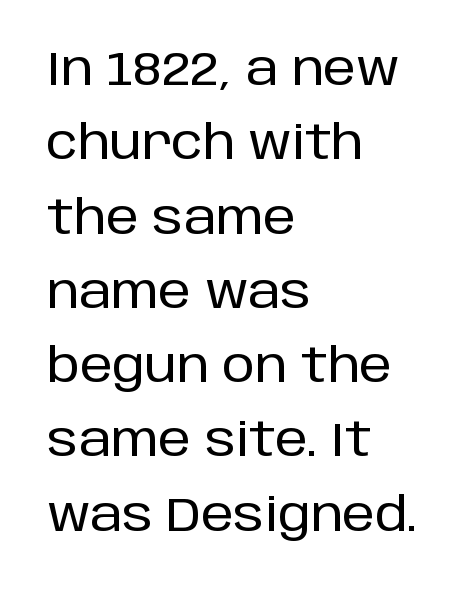
Q: Is the text italic (slanted)? A: No, it is upright.
Q: Is the typeface a serif or a sans-serif typeface? A: Sans-serif.
Q: Is the text underlined? A: No.
Q: How is the paragraph aligned? A: Left-aligned.
Q: Is the spacing between letters normal or unusually wide? A: Normal.
Q: Is the spacing between lines tight, normal or loose? A: Normal.
Q: Width (condensed, normal, or wide)? A: Normal.
Q: Stroke contrast? A: Low.
Q: x-height? A: Large.
Q: Monospaced? A: No.
